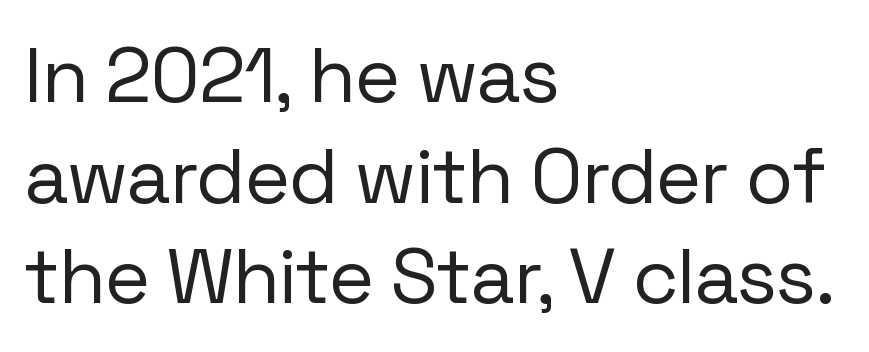
Q: Is the text bold? A: No.
Q: Is the text italic (slanted)? A: No, it is upright.
Q: Is the typeface a serif or a sans-serif typeface? A: Sans-serif.
Q: Is the text underlined? A: No.
Q: How is the paragraph aligned? A: Left-aligned.
Q: Is the spacing between letters normal or unusually wide? A: Normal.
Q: Is the spacing between lines tight, normal or loose? A: Normal.
Q: Width (condensed, normal, or wide)? A: Normal.
Q: Stroke contrast? A: Low.
Q: x-height? A: Medium.
Q: Monospaced? A: No.
